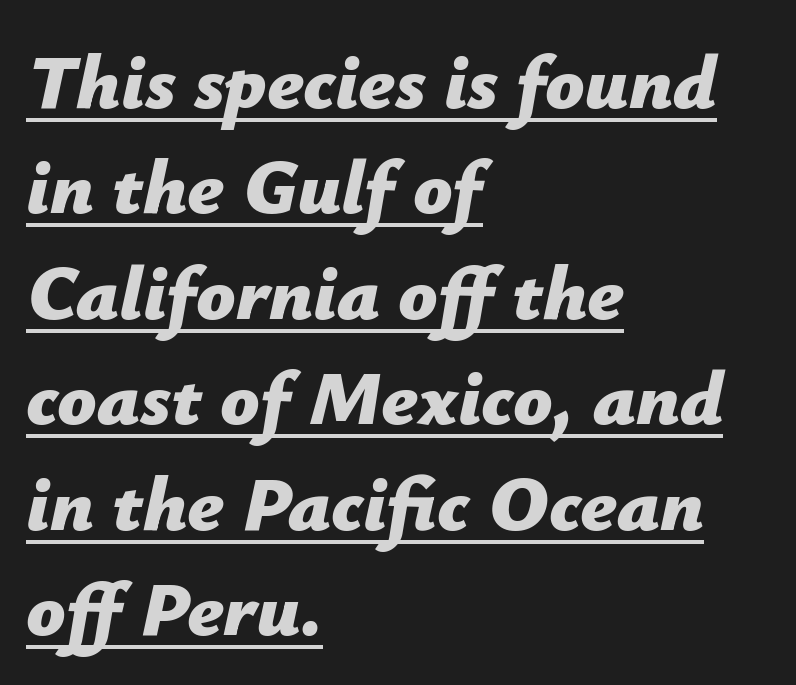
Q: Is the text bold? A: Yes.
Q: Is the text italic (slanted)? A: Yes, it leans right by about 12 degrees.
Q: Is the text underlined? A: Yes.
Q: How is the paragraph aligned? A: Left-aligned.
Q: Is the spacing between letters normal or unusually wide? A: Normal.
Q: Is the spacing between lines tight, normal or loose? A: Normal.
Q: Width (condensed, normal, or wide)? A: Normal.
Q: Stroke contrast? A: Low.
Q: x-height? A: Medium.
Q: Monospaced? A: No.
